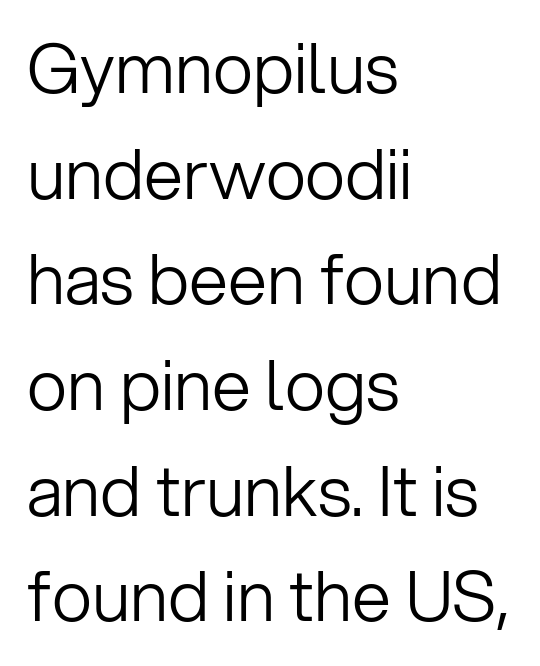
{"serif": "no", "italic": "no", "bold": "no", "weight": "light", "width": "normal", "stroke_contrast": "low", "x_height": "medium", "monospaced": "no", "underline": "no", "align": "left", "line_spacing": "normal", "line_spacing_ratio": 1.51, "letter_spacing": "normal", "letter_spacing_em": 0.0, "glyph_px": 70}
